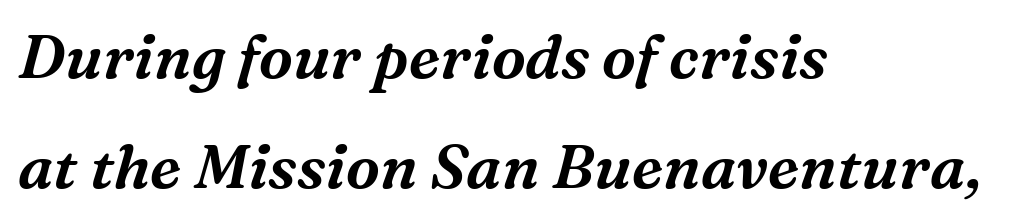
Q: Is the text italic (slanted)? A: Yes, it leans right by about 16 degrees.
Q: Is the typeface a serif or a sans-serif typeface? A: Serif.
Q: Is the text underlined? A: No.
Q: How is the paragraph aligned? A: Left-aligned.
Q: Is the spacing between letters normal or unusually wide? A: Normal.
Q: Width (condensed, normal, or wide)? A: Normal.
Q: Stroke contrast? A: Medium.
Q: x-height? A: Medium.
Q: Monospaced? A: No.
